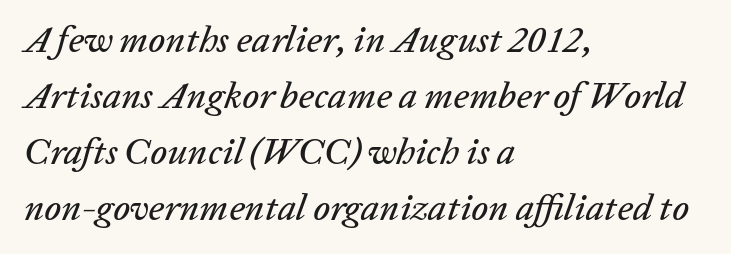
Q: Is the text italic (slanted)? A: Yes, it leans right by about 20 degrees.
Q: Is the text underlined? A: No.
Q: How is the paragraph aligned? A: Left-aligned.
Q: Is the spacing between letters normal or unusually wide? A: Normal.
Q: Is the spacing between lines tight, normal or loose? A: Normal.
Q: Width (condensed, normal, or wide)? A: Normal.
Q: Stroke contrast? A: Low.
Q: x-height? A: Medium.
Q: Monospaced? A: No.
